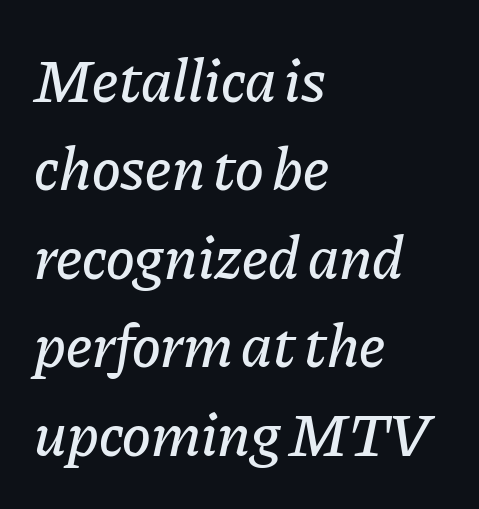
The image shows 61 px text type, italic (leaning right); set left-aligned, normal line spacing (1.45x), normal letter spacing, not underlined; low stroke contrast and a medium x-height.
